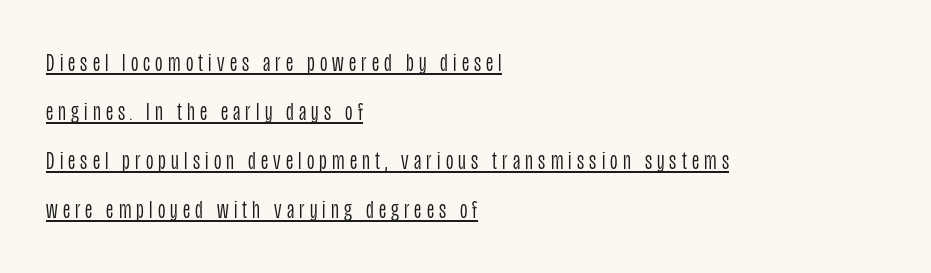
Q: Is the text bold? A: No.
Q: Is the text italic (slanted)? A: No, it is upright.
Q: Is the text underlined? A: Yes.
Q: How is the paragraph aligned? A: Left-aligned.
Q: Is the spacing between letters normal or unusually wide? A: Unusually wide.
